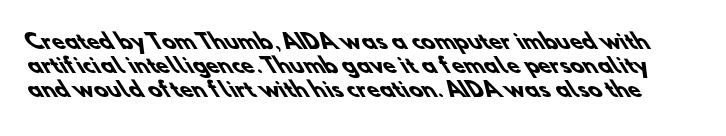
{"bold": "yes", "underline": "no", "line_spacing_ratio": 1.21, "letter_spacing": "normal", "letter_spacing_em": 0.0, "glyph_px": 20}
